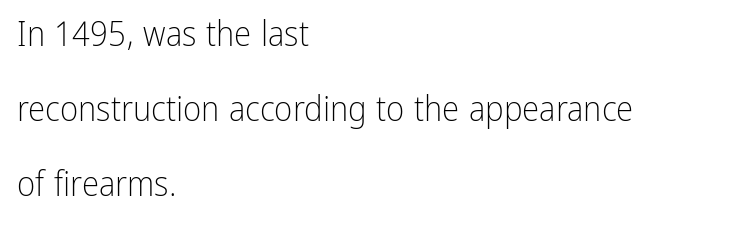
You could not count columns in this text — the font is proportionally spaced. Does extra space separate the letters? No, they use regular spacing. The lines in this sample share a left origin and differ only in where they stop. Quick note: interline space is abundant. Type style note: lacks serifs. Posture: straight, roman, zero tilt.
